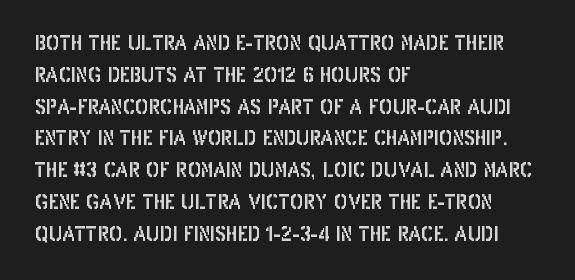
The letterforms sit shoulder to shoulder at normal distance. Ordinary non-slanted type is in use. All the whitespace from short lines collects on the right. The space between consecutive lines is moderate. The area under the type is left untouched.
